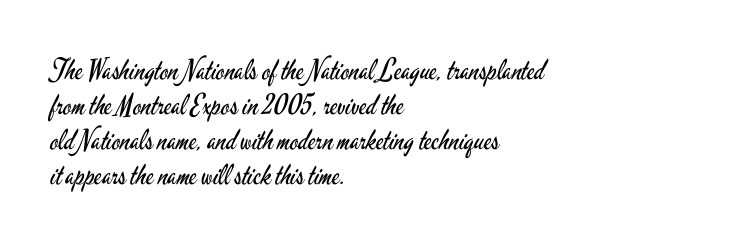
Q: Is the text bold? A: No.
Q: Is the text italic (slanted)? A: Yes.
Q: Is the typeface a serif or a sans-serif typeface? A: Sans-serif.
Q: Is the text underlined? A: No.
Q: How is the paragraph aligned? A: Left-aligned.
Q: Is the spacing between letters normal or unusually wide? A: Normal.
Q: Is the spacing between lines tight, normal or loose? A: Normal.
Q: Width (condensed, normal, or wide)? A: Condensed.
Q: Stroke contrast? A: Low.
Q: x-height? A: Small.
Q: Monospaced? A: No.
